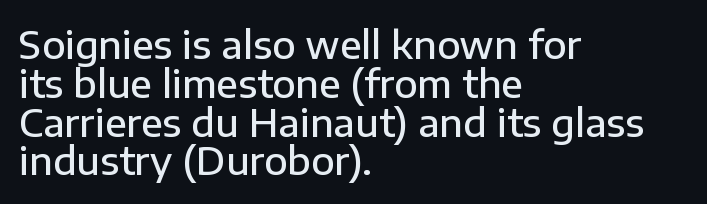
The image shows 38 px semibold sans-serif type, upright; set left-aligned, tight line spacing (1.02x), normal letter spacing, not underlined; low stroke contrast and a medium x-height.
